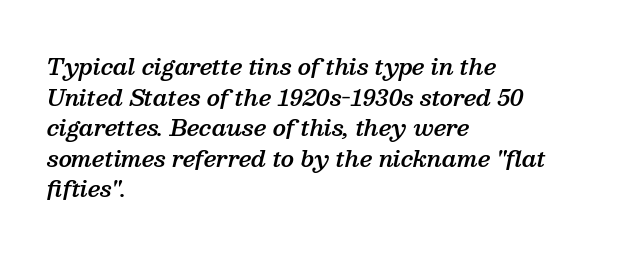
Nothing unusual about the tracking: characters are spaced as the font intends. Does the leading feel generous? No, just average. The font is running at a semibold setting, under full bold. The paragraph shown leans on its left margin. Quick note: italic. Each row of text sits above clean, open space.
